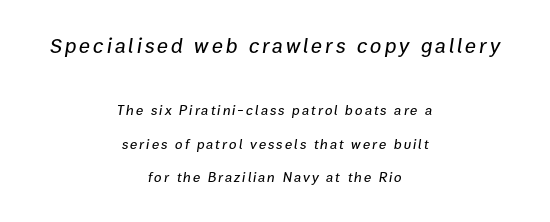
Q: Is the text italic (slanted)? A: Yes, it leans right by about 9 degrees.
Q: Is the text underlined? A: No.
Q: How is the paragraph aligned? A: Centered.
Q: Is the spacing between lines tight, normal or loose? A: Loose.
Q: Which block of text is set in a larger size, the first (top) or the second (bottom)? A: The first (top) one.
